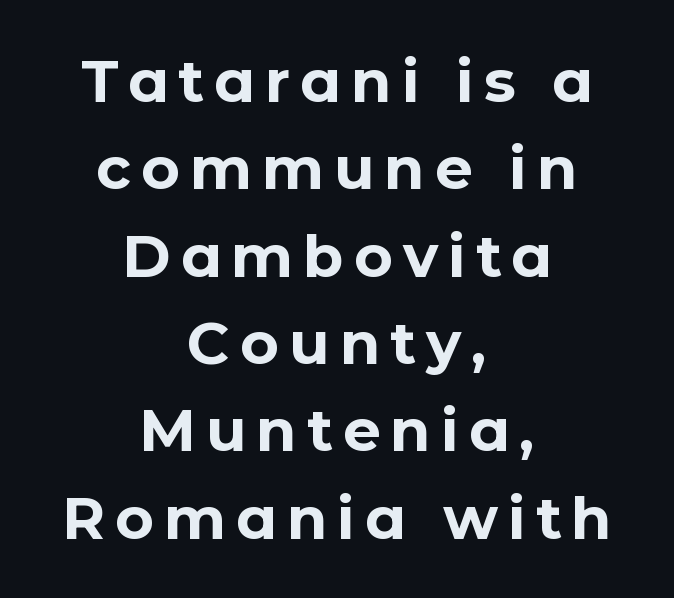
Q: Is the text bold? A: Yes.
Q: Is the text italic (slanted)? A: No, it is upright.
Q: Is the typeface a serif or a sans-serif typeface? A: Sans-serif.
Q: Is the text underlined? A: No.
Q: How is the paragraph aligned? A: Centered.
Q: Is the spacing between lines tight, normal or loose? A: Normal.
Q: Width (condensed, normal, or wide)? A: Normal.
Q: Stroke contrast? A: Low.
Q: x-height? A: Medium.
Q: Monospaced? A: No.
